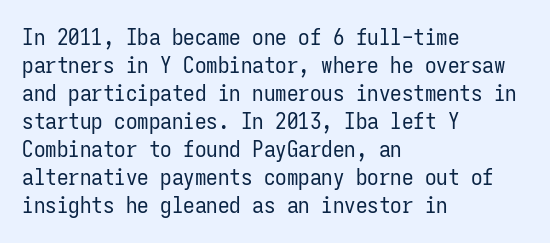
Every stem runs plumb, perpendicular to the baseline. Layout note: lines flush left. Decoration check: the copy has no underline. Short note: letters normally spaced.
